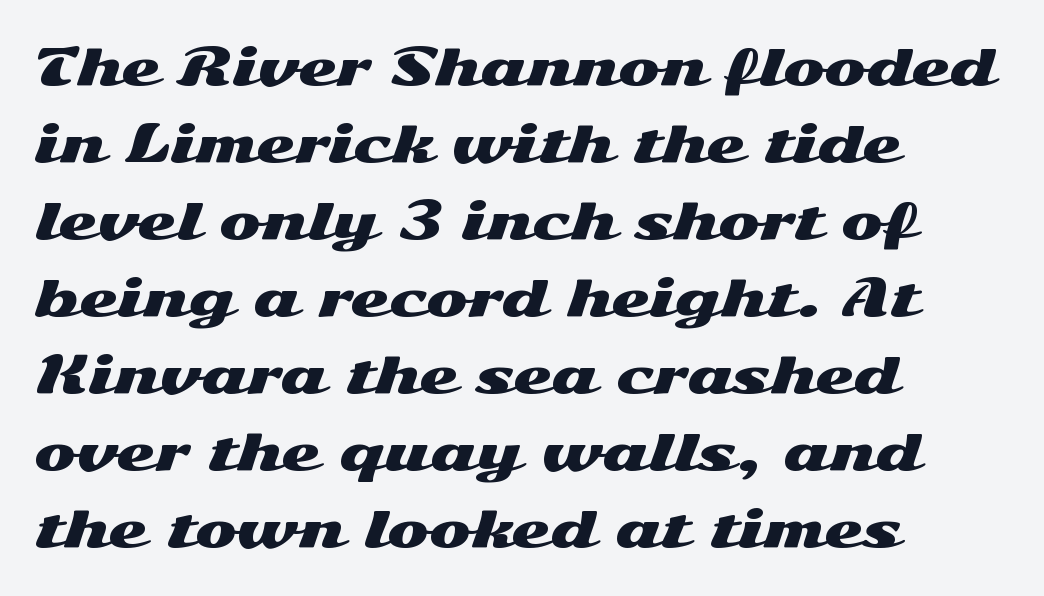
The image shows 50 px wide sans-serif type; set left-aligned, normal line spacing (1.54x), normal letter spacing, not underlined; medium stroke contrast and a medium x-height.
